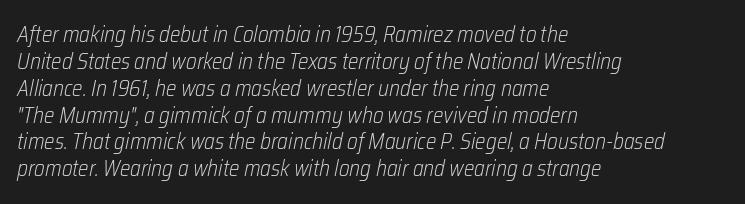
The image shows 22 px text type, italic (leaning right); set left-aligned, line spacing 1.22x, normal letter spacing, not underlined.
